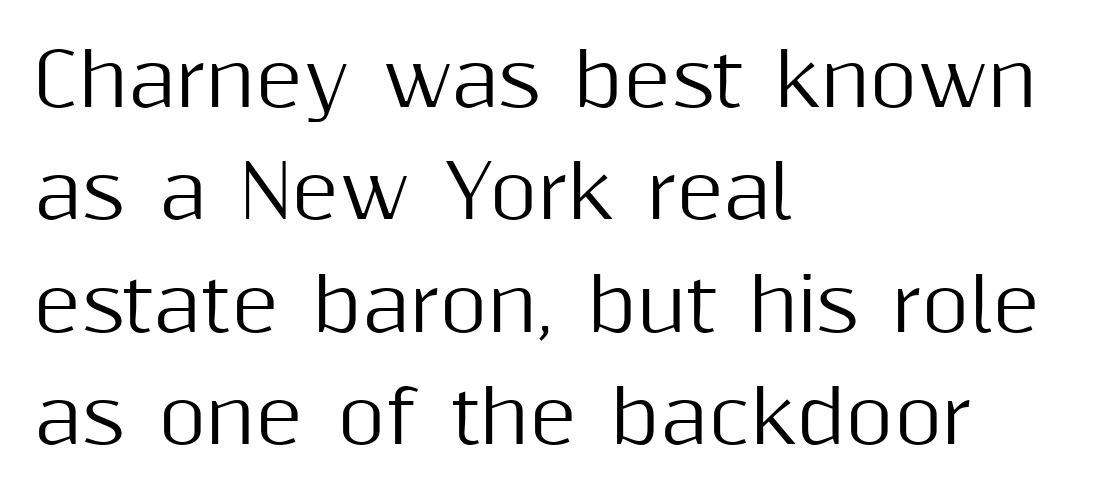
{"serif": "no", "italic": "no", "width": "normal", "stroke_contrast": "medium", "x_height": "medium", "monospaced": "no", "underline": "no", "align": "left", "line_spacing": "normal", "line_spacing_ratio": 1.54, "letter_spacing": "normal", "letter_spacing_em": 0.0, "glyph_px": 73}
